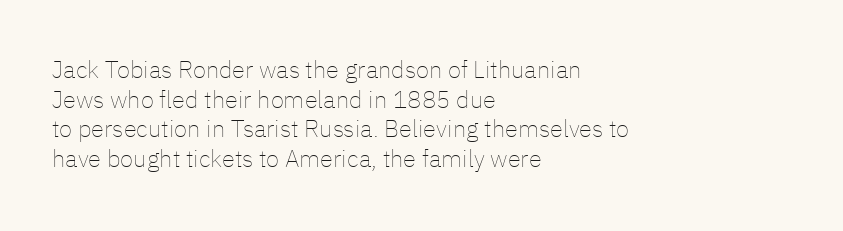
Words appear dense and cohesive because spacing is normal. Stem width sits at or under what a default text font uses. Honestly, there is no underline to notice here at all. The lettering stays uniformly vertical, giving the passage a roman look.
